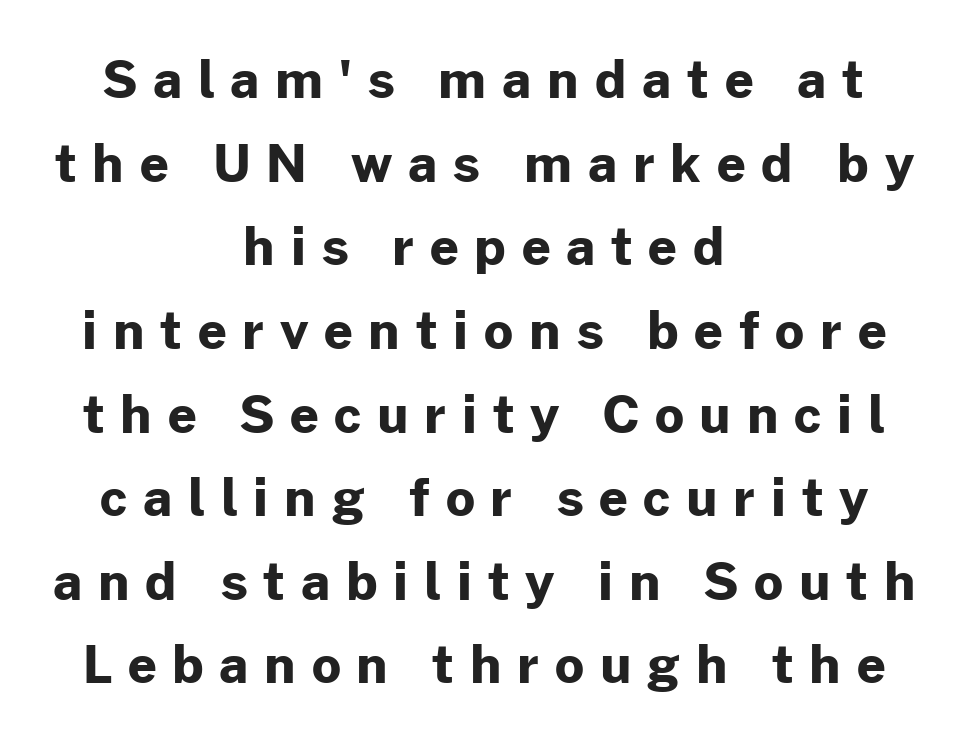
The passage shown is emphatically bold. Line spacing here is normal. The passage shown is not underscored anywhere. Think of a printed novel: that variable character pitch is what you see here.
